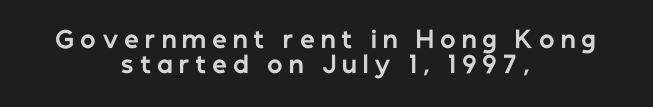
The image shows 23 px bold type, upright; set centered, tight line spacing (1.07x), unusually wide letter spacing (+0.26 em), not underlined.
